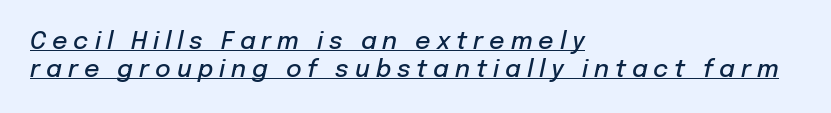
Left-aligned paragraph, ragged on the right. Beneath each row of characters lies a ruled line. The rendering uses a semibold face; strokes are thickened but not to full bold. Posture: slanted.
